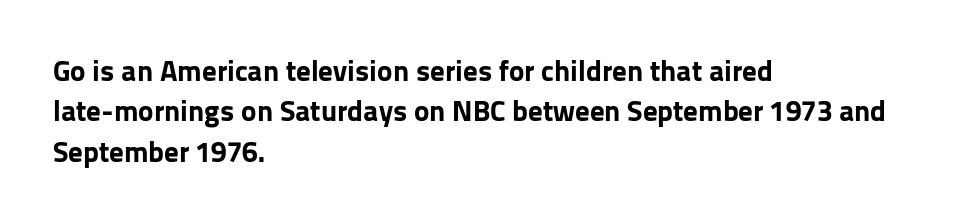
The image shows 29 px bold sans-serif type, upright; set left-aligned, normal line spacing (1.39x), normal letter spacing, not underlined; low stroke contrast and a medium x-height.
